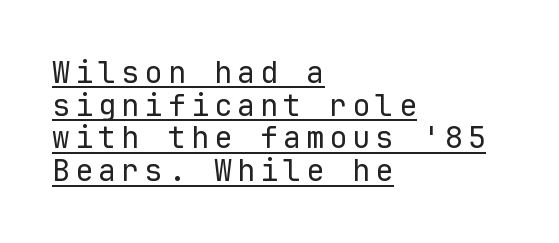
{"serif": "no", "italic": "no", "bold": "no", "weight": "regular", "width": "normal", "stroke_contrast": "low", "x_height": "medium", "monospaced": "yes", "underline": "yes", "align": "left", "line_spacing": "tight", "line_spacing_ratio": 1.09, "glyph_px": 30}
